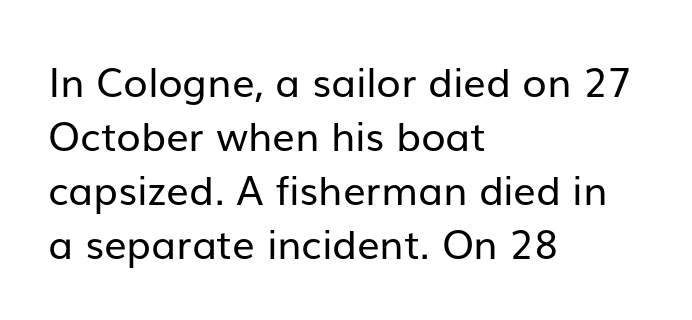
Each word holds together tightly as a unit, with standard inter-letter gaps. The rendering uses natural spacing where letterforms have individual widths. No chunkiness to these letters — they're not bold. This sample is left-justified, so line endings fall wherever the words run out.
